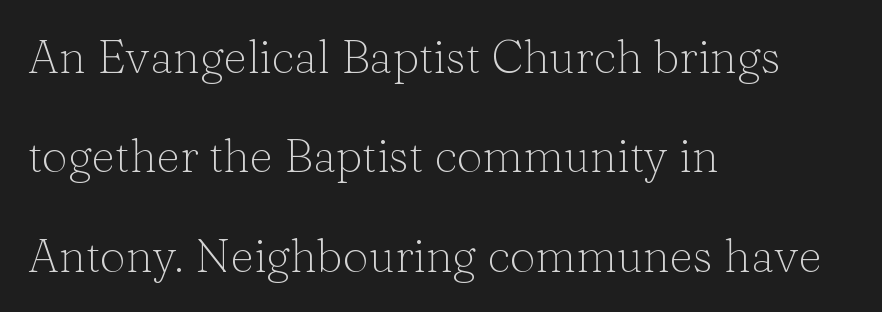
Clear beneath every line of the passage. The letters advance in unequal steps, a hallmark of proportional type. I'd call this a serif setting — the letters wear small feet. No letter is thick-stroked: the sample isn't bold. A typesetter would mark this as roman, not italic.
